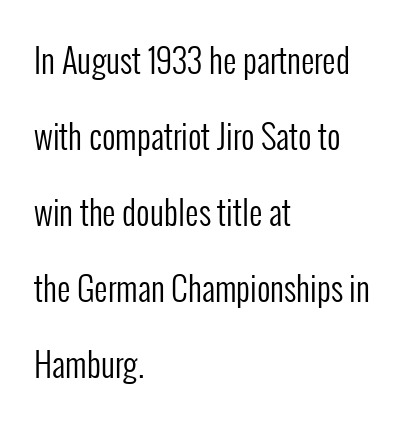
Q: Is the text bold? A: No.
Q: Is the text italic (slanted)? A: No, it is upright.
Q: Is the typeface a serif or a sans-serif typeface? A: Sans-serif.
Q: Is the text underlined? A: No.
Q: How is the paragraph aligned? A: Left-aligned.
Q: Is the spacing between letters normal or unusually wide? A: Normal.
Q: Is the spacing between lines tight, normal or loose? A: Loose.
Q: Width (condensed, normal, or wide)? A: Condensed.
Q: Stroke contrast? A: Low.
Q: x-height? A: Medium.
Q: Monospaced? A: No.
